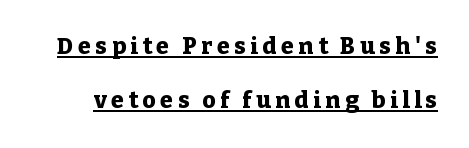
{"italic": "no", "bold": "yes", "underline": "yes", "line_spacing": "loose", "line_spacing_ratio": 2.35, "letter_spacing": "wide", "letter_spacing_em": 0.2, "glyph_px": 23}
